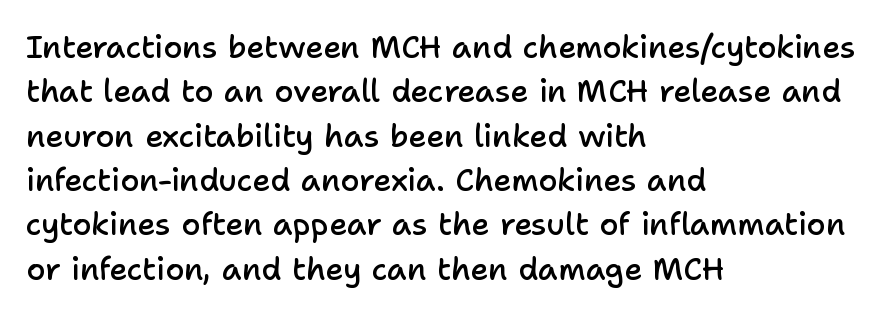
The passage shown is not underscored anywhere. How would I describe the line gaps? Plain and ordinary. These lines keep a tight, regular rhythm from letter to letter. The lettering holds an erect, upright posture throughout. A somewhat darkened texture: the type is semibold rather than bold.
